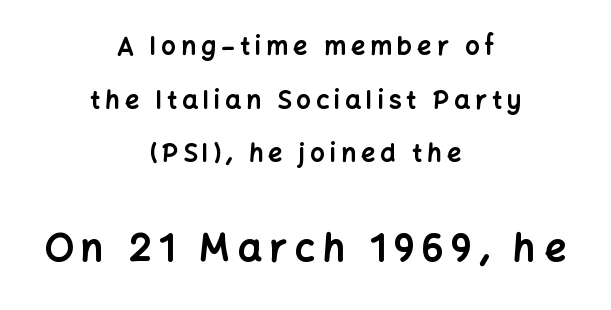
The image shows 38 px bold sans-serif type, upright; set centered, loose line spacing (2.15x), unusually wide letter spacing (+0.21 em), not underlined; the second (bottom) block is 1.52x larger; low stroke contrast and a medium x-height.
